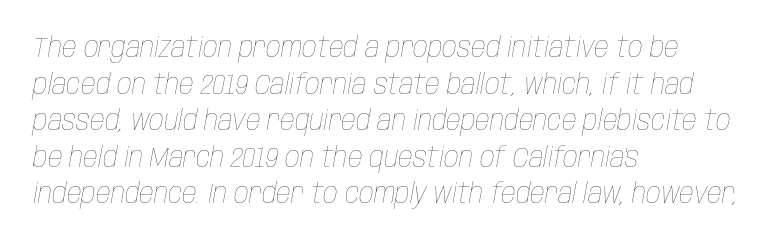
The image shows 29 px thin, condensed type, italic (leaning right); set left-aligned, normal line spacing (1.26x), normal letter spacing, not underlined; low stroke contrast and a large x-height.
